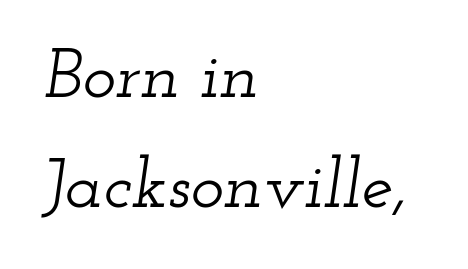
Q: Is the text italic (slanted)? A: Yes, it leans right by about 12 degrees.
Q: Is the typeface a serif or a sans-serif typeface? A: Serif.
Q: Is the text underlined? A: No.
Q: How is the paragraph aligned? A: Left-aligned.
Q: Is the spacing between letters normal or unusually wide? A: Normal.
Q: Is the spacing between lines tight, normal or loose? A: Normal.
Q: Width (condensed, normal, or wide)? A: Wide.
Q: Stroke contrast? A: Low.
Q: x-height? A: Small.
Q: Monospaced? A: No.
